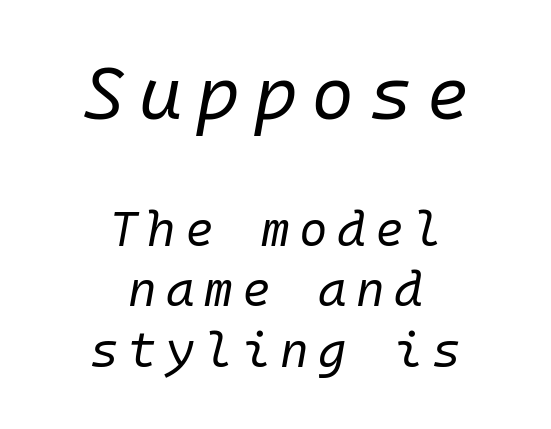
The image shows 74 px regular-weight type, italic (leaning right), monospaced; set centered, line spacing 1.23x, not underlined; the first (top) block is 1.51x larger; low stroke contrast and a medium x-height.
